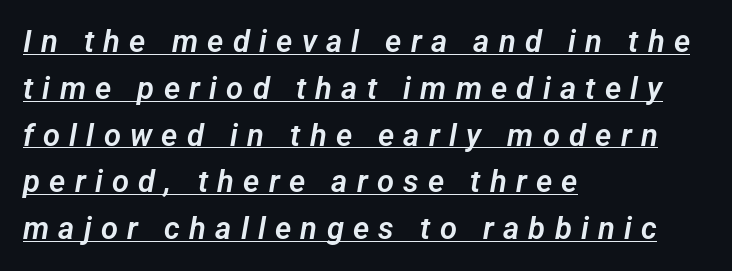
Q: Is the typeface a serif or a sans-serif typeface? A: Sans-serif.
Q: Is the text underlined? A: Yes.
Q: How is the paragraph aligned? A: Left-aligned.
Q: Is the spacing between letters normal or unusually wide? A: Unusually wide.
Q: Is the spacing between lines tight, normal or loose? A: Normal.
Q: Width (condensed, normal, or wide)? A: Normal.
Q: Stroke contrast? A: Low.
Q: x-height? A: Medium.
Q: Monospaced? A: No.
